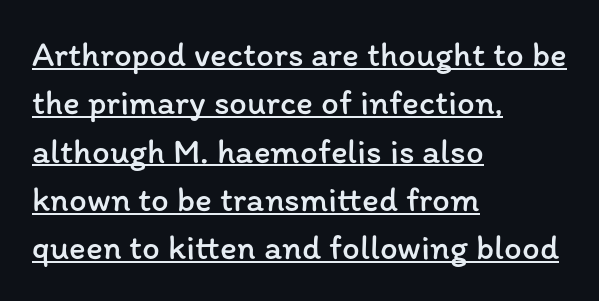
Decoration check: the copy is underlined. Teacher's note: observe the even left margin — that is flush-left alignment. What's the leading like? Ordinary, nothing unusual. The strokes carry an ordinary text weight at most. The passage shown is typed in a proportional face where columns would drift. Rendered with straight, roman letterforms.
